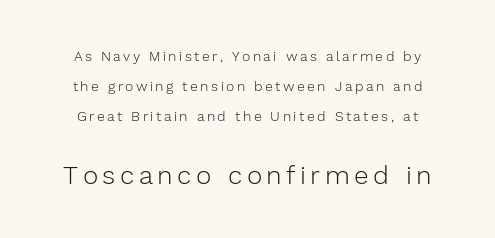
{"italic": "no", "bold": "no", "underline": "no", "line_spacing": "loose", "line_spacing_ratio": 2.16, "larger_block": "second", "size_ratio": 1.86, "glyph_px": 26}
